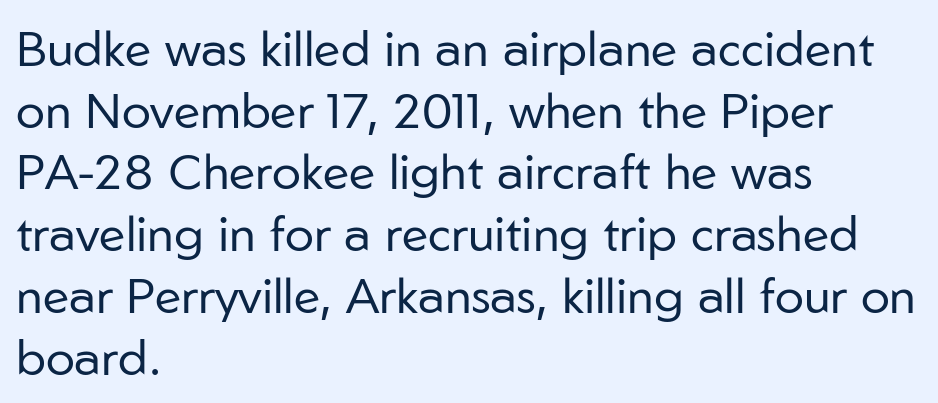
All the whitespace from short lines collects on the right. These glyphs show unthickened strokes, regular width or finer. Looks like regular typesetting: each glyph gets only the width it needs. Underline: absent. The gaps between neighbouring characters are ordinary and unremarkable.
